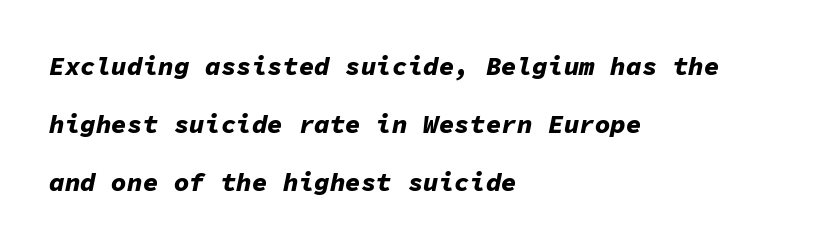
Q: Is the text bold? A: Yes.
Q: Is the text italic (slanted)? A: Yes, it leans right by about 11 degrees.
Q: Is the text underlined? A: No.
Q: How is the paragraph aligned? A: Left-aligned.
Q: Is the spacing between letters normal or unusually wide? A: Normal.
Q: Is the spacing between lines tight, normal or loose? A: Loose.
